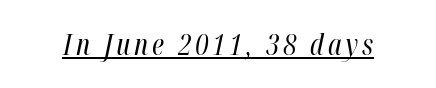
The image shows 29 px regular-weight, condensed type, italic (leaning right); set underlined; high stroke contrast and a medium x-height.
